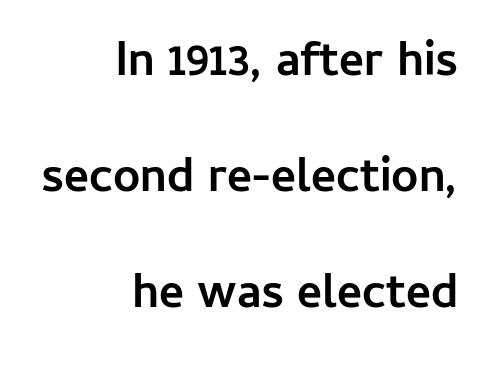
Q: Is the text bold? A: Yes.
Q: Is the text italic (slanted)? A: No, it is upright.
Q: Is the typeface a serif or a sans-serif typeface? A: Sans-serif.
Q: Is the text underlined? A: No.
Q: How is the paragraph aligned? A: Right-aligned.
Q: Is the spacing between letters normal or unusually wide? A: Normal.
Q: Is the spacing between lines tight, normal or loose? A: Loose.
Q: Width (condensed, normal, or wide)? A: Normal.
Q: Stroke contrast? A: Low.
Q: x-height? A: Medium.
Q: Monospaced? A: No.
